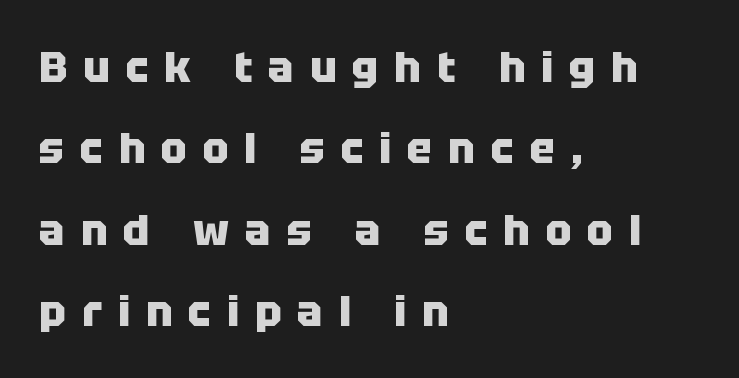
The image shows 43 px heavy sans-serif type, upright; set left-aligned, line spacing 1.89x, unusually wide letter spacing (+0.37 em), not underlined; low stroke contrast and a large x-height.
